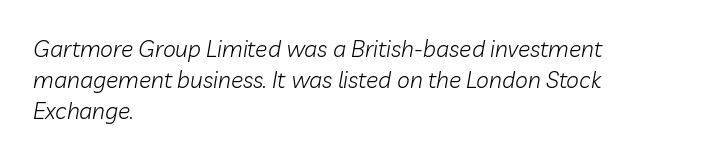
{"italic": "yes", "lean": "right", "slant_degrees": 10, "bold": "no", "underline": "no", "align": "left", "line_spacing": "normal", "line_spacing_ratio": 1.34, "letter_spacing": "normal", "letter_spacing_em": 0.0, "glyph_px": 23}
